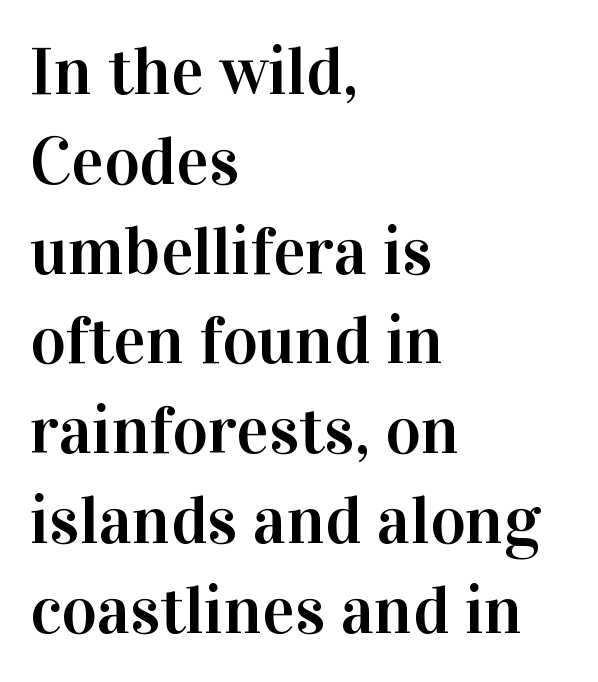
{"serif": "yes", "italic": "no", "width": "normal", "stroke_contrast": "high", "x_height": "medium", "monospaced": "no", "underline": "no", "align": "left", "line_spacing": "normal", "line_spacing_ratio": 1.32, "letter_spacing": "normal", "letter_spacing_em": 0.0, "glyph_px": 68}
